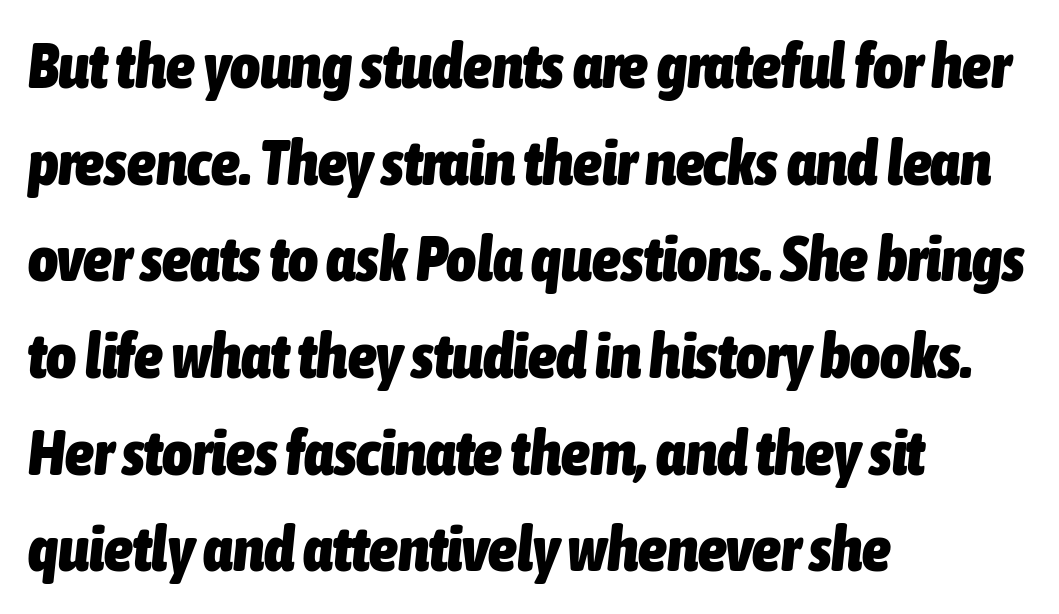
Looks like regular typesetting: each glyph gets only the width it needs. Quick note: interline space is typical. Its strokes are broad and dark, the hallmark of bold type. The passage shown has conventional tracking throughout. Words float on clear page, feet unadorned.
